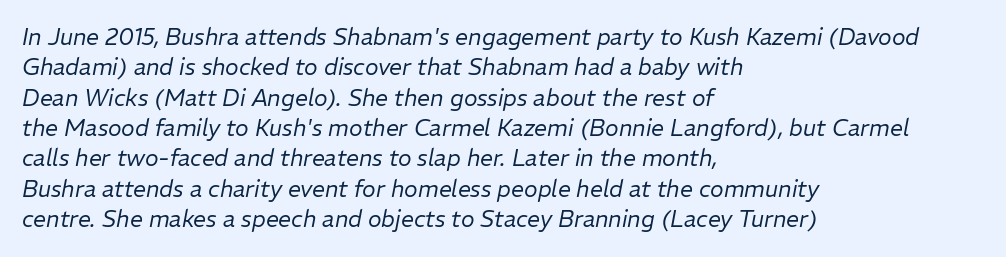
The image shows 23 px text type, italic (leaning right); set left-aligned, normal line spacing (1.32x), normal letter spacing, not underlined.
